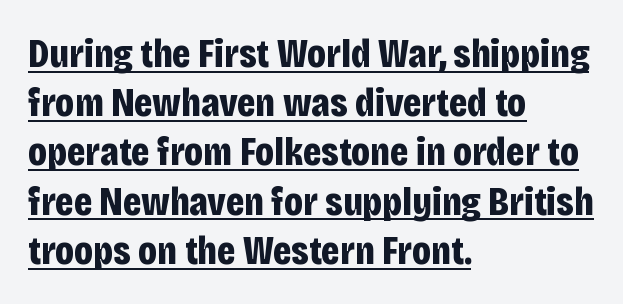
Notice how a bar underscores the lettering throughout. Check where the strokes stop: nothing finishes them off — pure sans. Does the lettering tilt? It doesn't — this is upright. The rendering uses natural spacing where letterforms have individual widths. Look at the tracking — it's just the regular setting, nothing added. These lines carry a lot of weight — the face is fully bold.
